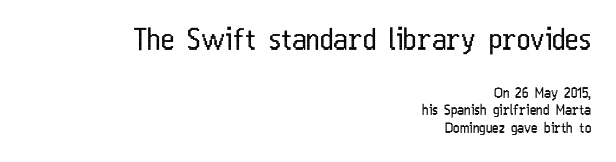
The image shows 29 px regular-weight, condensed sans-serif type, upright; set right-aligned, normal line spacing (1.26x), normal letter spacing, not underlined; the first (top) block is 2.07x larger; low stroke contrast and a medium x-height.
